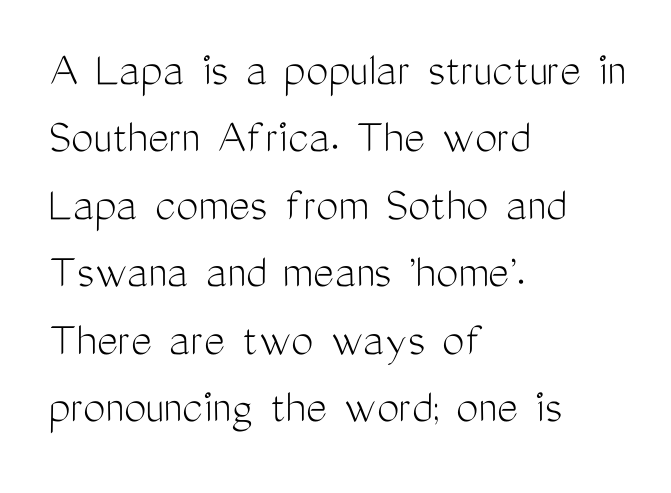
The strip under each line holds only bare page. Quick note: not italic, upright. The rows are spaced the way most documents space them. Casual observation: everything's shoved over to the left. Nothing sits at the stroke ends, so this counts as sans-serif.
